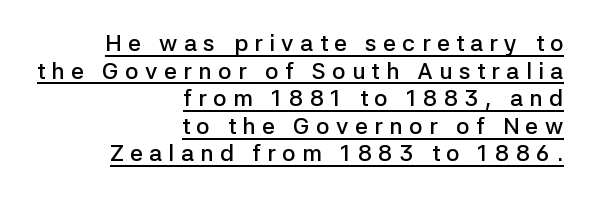
{"italic": "no", "bold": "semi", "underline": "yes", "align": "right", "line_spacing_ratio": 1.2, "letter_spacing": "wide", "letter_spacing_em": 0.28, "glyph_px": 23}
